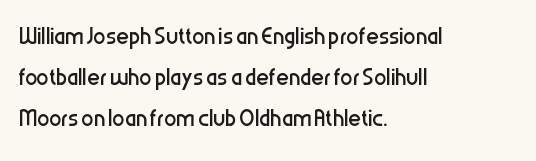
The image shows 31 px regular-weight, condensed sans-serif type, upright; set left-aligned, normal line spacing (1.33x), normal letter spacing, not underlined; low stroke contrast and a medium x-height.
